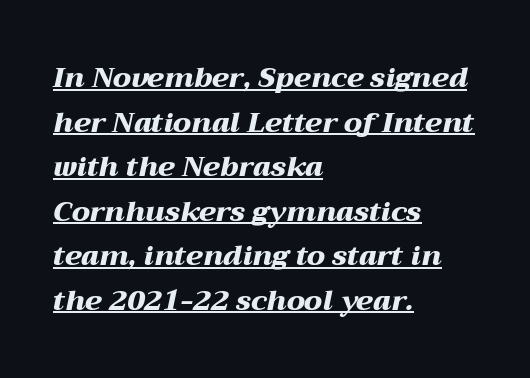
The image shows 28 px heavy, wide type, italic (leaning right); set left-aligned, normal line spacing (1.59x), normal letter spacing, underlined; medium stroke contrast and a medium x-height.
